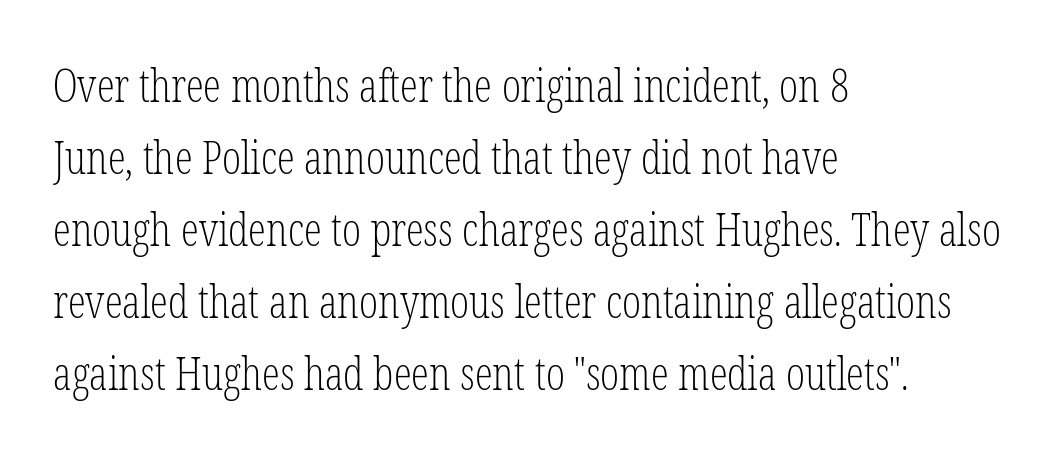
The image shows 45 px light, condensed serif type, upright; set left-aligned, normal line spacing (1.6x), normal letter spacing, not underlined; low stroke contrast and a medium x-height.
